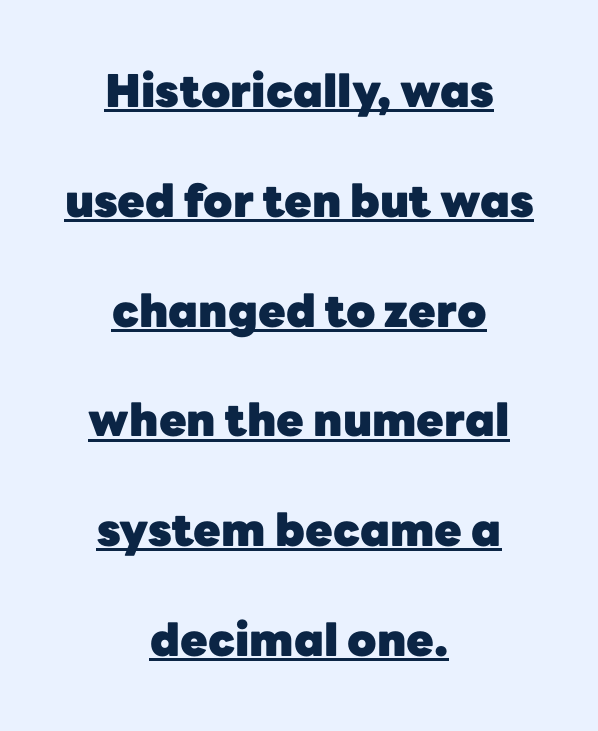
The image shows 45 px heavy sans-serif type, upright; set centered, loose line spacing (2.44x), normal letter spacing, underlined; low stroke contrast and a medium x-height.
